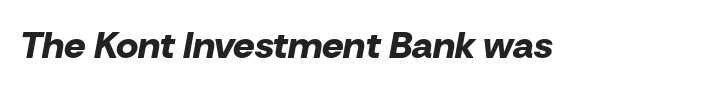
{"italic": "yes", "lean": "right", "slant_degrees": 10, "bold": "yes", "weight": "bold", "width": "normal", "stroke_contrast": "low", "x_height": "medium", "monospaced": "no", "underline": "no", "letter_spacing": "normal", "letter_spacing_em": 0.0, "glyph_px": 38}
